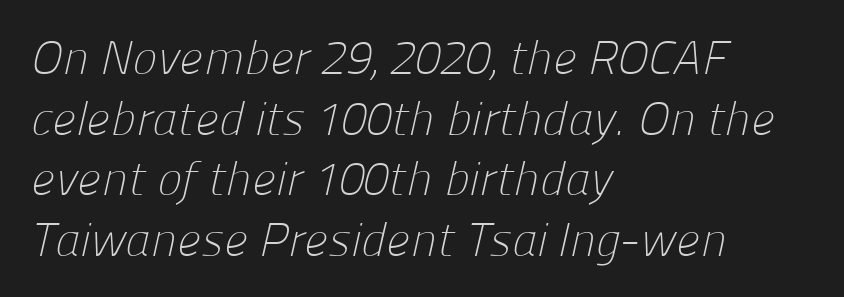
{"serif": "no", "bold": "no", "weight": "light", "width": "normal", "stroke_contrast": "low", "x_height": "medium", "monospaced": "no", "underline": "no", "align": "left", "line_spacing": "normal", "line_spacing_ratio": 1.29, "letter_spacing": "normal", "letter_spacing_em": 0.0, "glyph_px": 47}
